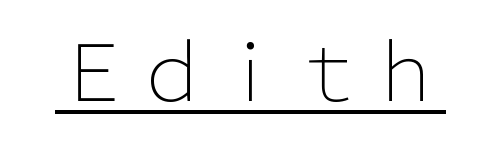
Q: Is the text bold? A: No.
Q: Is the text italic (slanted)? A: No, it is upright.
Q: Is the typeface a serif or a sans-serif typeface? A: Sans-serif.
Q: Is the text underlined? A: Yes.
Q: Is the spacing between letters normal or unusually wide? A: Normal.
Q: Width (condensed, normal, or wide)? A: Normal.
Q: Stroke contrast? A: Low.
Q: x-height? A: Medium.
Q: Monospaced? A: No.
